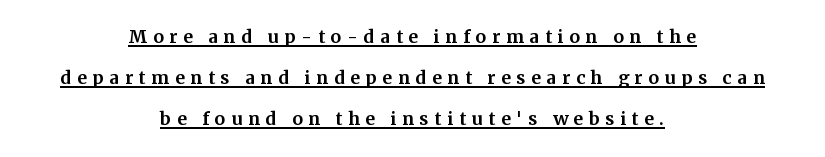
The image shows 24 px text type, upright; set centered, line spacing 1.71x, unusually wide letter spacing (+0.23 em), underlined.
